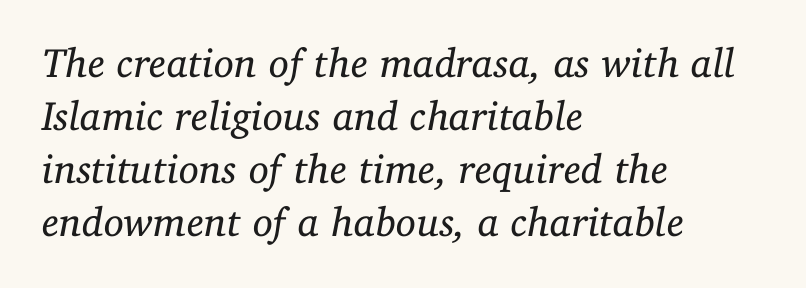
{"serif": "yes", "italic": "yes", "lean": "right", "slant_degrees": 11, "bold": "no", "weight": "regular", "width": "normal", "stroke_contrast": "low", "x_height": "medium", "monospaced": "no", "underline": "no", "align": "left", "line_spacing": "normal", "line_spacing_ratio": 1.29, "letter_spacing": "normal", "letter_spacing_em": 0.0, "glyph_px": 41}
